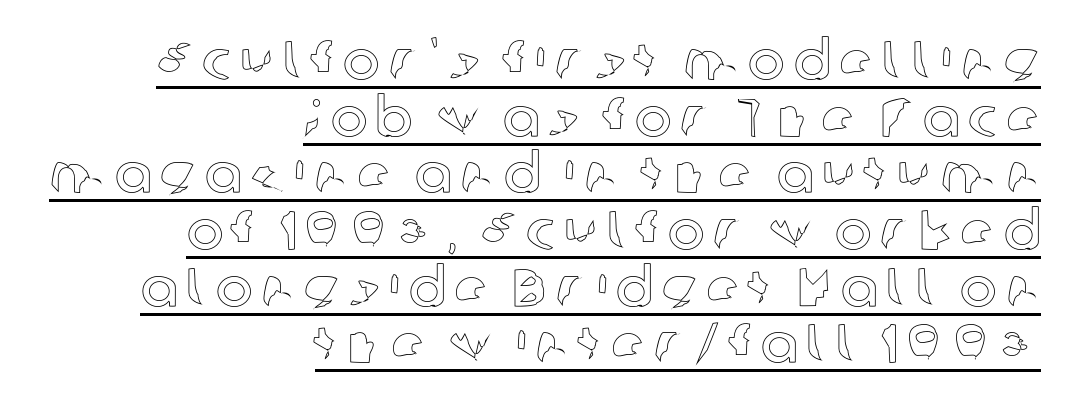
{"italic": "no", "width": "normal", "x_height": "medium", "monospaced": "no", "underline": "yes", "align": "right", "line_spacing": "tight", "line_spacing_ratio": 1.03, "glyph_px": 55}
